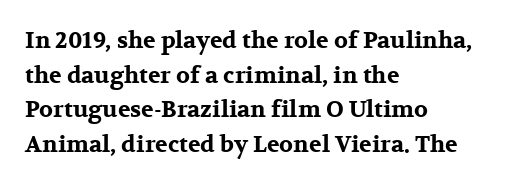
The image shows 23 px bold type, upright; set left-aligned, normal line spacing (1.51x), normal letter spacing, not underlined.
